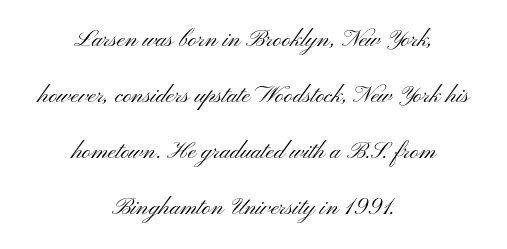
The image shows 24 px text type; set centered, loose line spacing (2.33x), normal letter spacing, not underlined.
